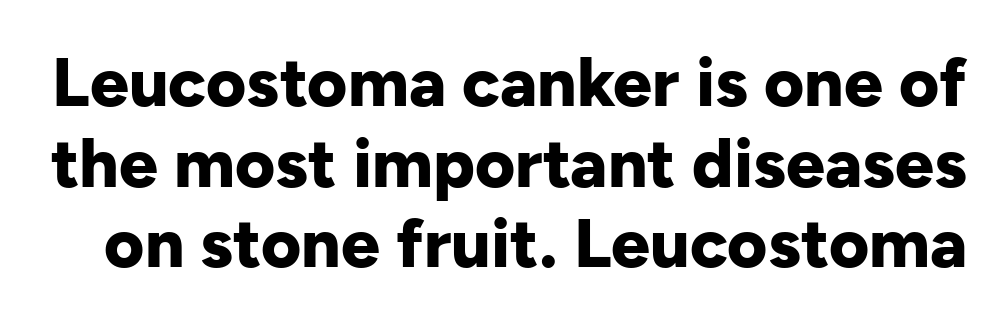
The image shows 69 px bold sans-serif type, upright; set line spacing 1.17x, normal letter spacing, not underlined; low stroke contrast and a medium x-height.
